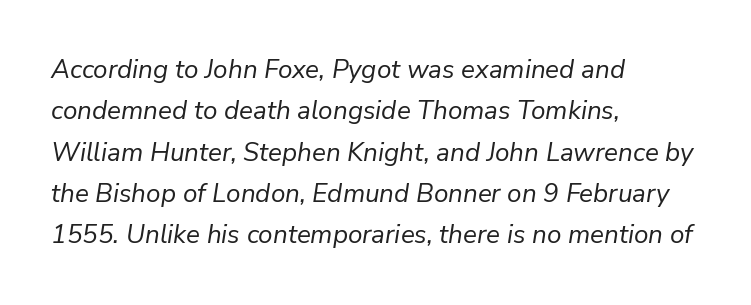
{"italic": "yes", "lean": "right", "slant_degrees": 9, "bold": "no", "underline": "no", "align": "left", "line_spacing": "normal", "line_spacing_ratio": 1.59, "letter_spacing": "normal", "letter_spacing_em": 0.0, "glyph_px": 26}
